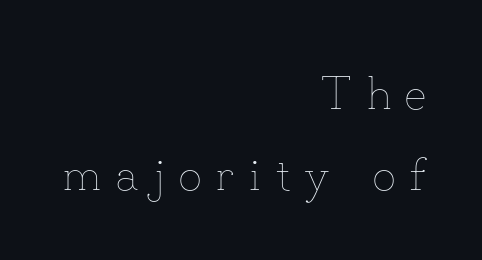
The image shows 46 px thin type, upright; set right-aligned, line spacing 1.77x, unusually wide letter spacing (+0.31 em), not underlined; low stroke contrast and a small x-height.
